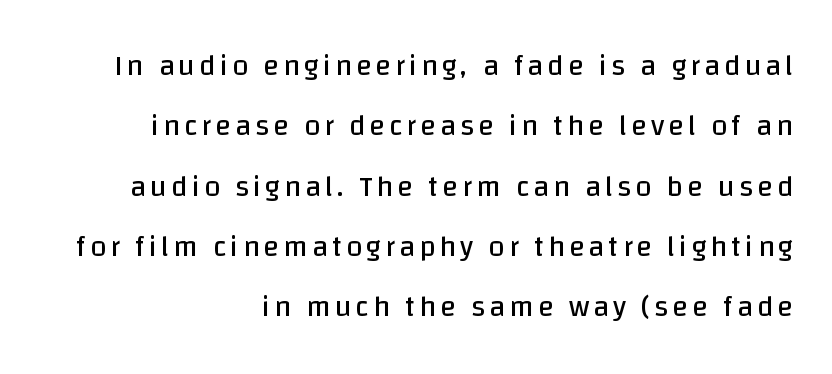
Q: Is the text bold? A: No.
Q: Is the text italic (slanted)? A: No, it is upright.
Q: Is the typeface a serif or a sans-serif typeface? A: Sans-serif.
Q: Is the text underlined? A: No.
Q: How is the paragraph aligned? A: Right-aligned.
Q: Is the spacing between lines tight, normal or loose? A: Loose.
Q: Width (condensed, normal, or wide)? A: Normal.
Q: Stroke contrast? A: Low.
Q: x-height? A: Large.
Q: Monospaced? A: No.
